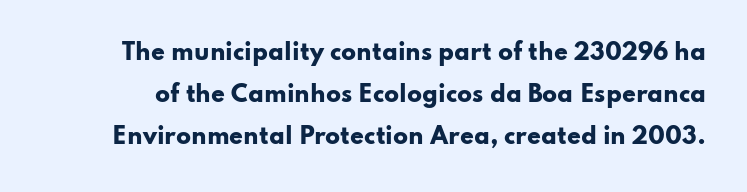
The image shows 22 px bold type, upright; set loose line spacing (1.91x), normal letter spacing, not underlined.
